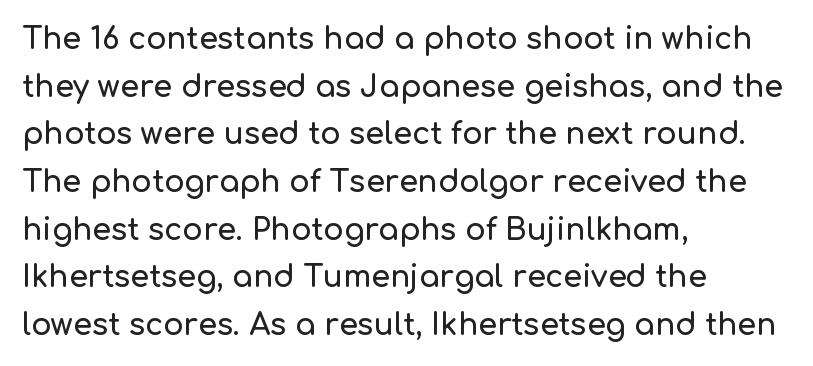
Q: Is the text italic (slanted)? A: No, it is upright.
Q: Is the typeface a serif or a sans-serif typeface? A: Sans-serif.
Q: Is the text underlined? A: No.
Q: How is the paragraph aligned? A: Left-aligned.
Q: Is the spacing between letters normal or unusually wide? A: Normal.
Q: Is the spacing between lines tight, normal or loose? A: Normal.
Q: Width (condensed, normal, or wide)? A: Normal.
Q: Stroke contrast? A: Low.
Q: x-height? A: Medium.
Q: Monospaced? A: No.
